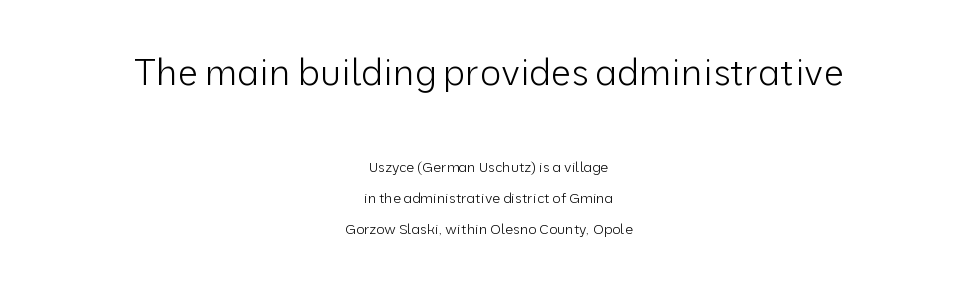
{"serif": "no", "italic": "no", "bold": "no", "weight": "light", "width": "normal", "stroke_contrast": "low", "x_height": "medium", "monospaced": "no", "underline": "no", "align": "center", "line_spacing": "loose", "line_spacing_ratio": 2.22, "letter_spacing": "normal", "letter_spacing_em": 0.0, "larger_block": "first", "size_ratio": 2.57, "glyph_px": 36}
